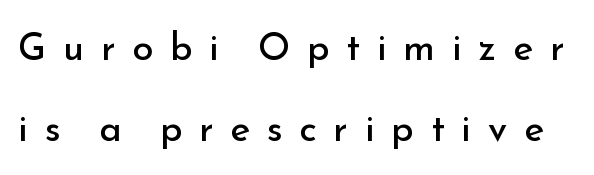
{"serif": "no", "italic": "no", "bold": "no", "weight": "regular", "width": "normal", "stroke_contrast": "low", "x_height": "small", "monospaced": "no", "underline": "no", "line_spacing": "loose", "line_spacing_ratio": 2.13, "letter_spacing": "wide", "letter_spacing_em": 0.44, "glyph_px": 38}
